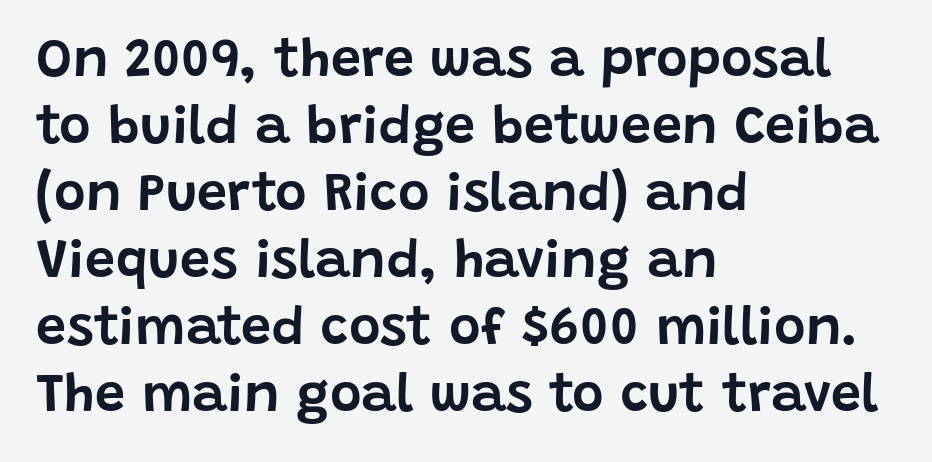
The image shows 54 px sans-serif type, upright; set left-aligned, line spacing 1.24x, normal letter spacing, not underlined; low stroke contrast and a large x-height.
